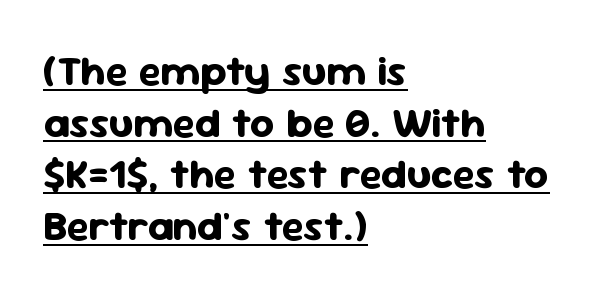
Q: Is the text bold? A: Yes.
Q: Is the text italic (slanted)? A: No, it is upright.
Q: Is the typeface a serif or a sans-serif typeface? A: Sans-serif.
Q: Is the text underlined? A: Yes.
Q: How is the paragraph aligned? A: Left-aligned.
Q: Is the spacing between letters normal or unusually wide? A: Normal.
Q: Width (condensed, normal, or wide)? A: Normal.
Q: Stroke contrast? A: Low.
Q: x-height? A: Medium.
Q: Monospaced? A: No.
